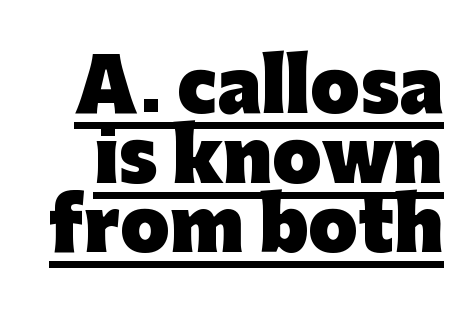
In terms of letterspacing, this is plain default setting. Is this a sans? Yes — the strokes have no serifs. Compared with an ordinary text face, these strokes are far heavier — a full bold. Varying glyph widths throughout — classic text-font behaviour.
